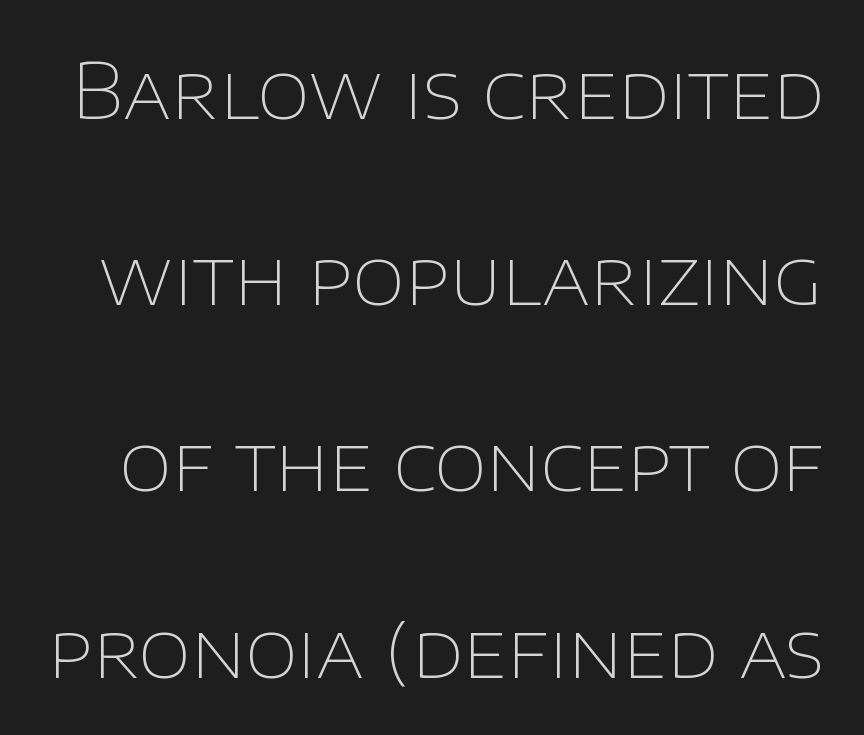
Vertical strokes here are truly vertical. Each word holds together tightly as a unit, with standard inter-letter gaps. Is this a fixed-width face? No — the glyphs have proportional, varying widths. You can tell from the bare stems that sans-serif type was used. A light-to-regular cut is what we see here. The glyphs are unaccompanied by any horizontal stroke below them.
